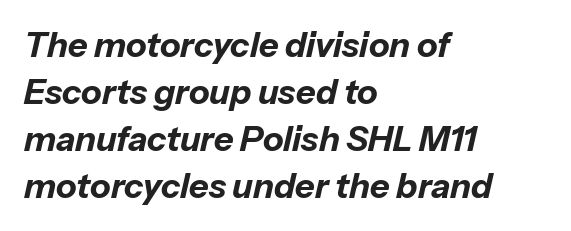
Q: Is the text bold? A: Yes.
Q: Is the text italic (slanted)? A: Yes, it leans right by about 13 degrees.
Q: Is the text underlined? A: No.
Q: How is the paragraph aligned? A: Left-aligned.
Q: Is the spacing between letters normal or unusually wide? A: Normal.
Q: Is the spacing between lines tight, normal or loose? A: Normal.
Q: Width (condensed, normal, or wide)? A: Normal.
Q: Stroke contrast? A: Low.
Q: x-height? A: Medium.
Q: Monospaced? A: No.
